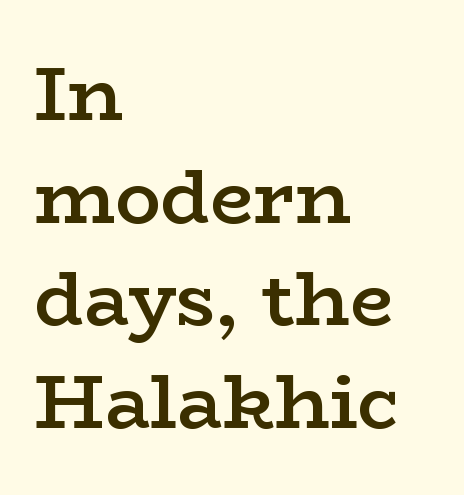
{"serif": "yes", "italic": "no", "bold": "semi", "weight": "semibold", "width": "wide", "stroke_contrast": "low", "x_height": "medium", "monospaced": "no", "underline": "no", "align": "left", "line_spacing": "normal", "line_spacing_ratio": 1.35, "letter_spacing": "normal", "letter_spacing_em": 0.0, "glyph_px": 76}
